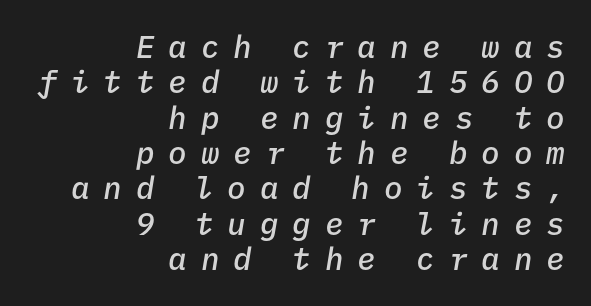
Horizontal alignment here is rightward, an uncommon choice for prose. Firm but not heavy-handed strokes: this text is semibold. These lines huddle together more closely than default settings would place them. Here the designer chose a console-style face with uniform glyph widths. The passage shown has open, widely tracked lettering throughout. Rendered with sloped, italic letterforms.
